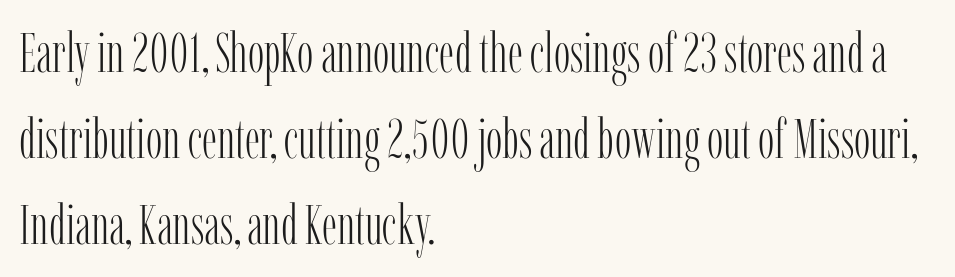
{"serif": "yes", "italic": "no", "bold": "no", "weight": "light", "width": "condensed", "stroke_contrast": "low", "x_height": "medium", "monospaced": "no", "underline": "no", "align": "left", "line_spacing": "normal", "line_spacing_ratio": 1.56, "letter_spacing": "normal", "letter_spacing_em": 0.0, "glyph_px": 55}
